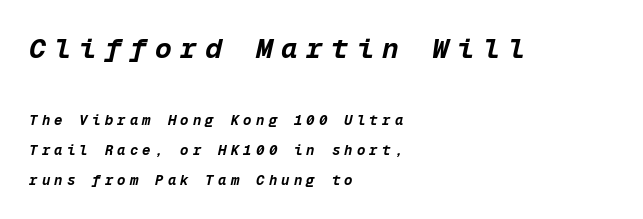
The image shows 28 px bold type, italic (leaning right), monospaced; set left-aligned, loose line spacing (2.11x), unusually wide letter spacing (+0.3 em), not underlined; the first (top) block is 2.0x larger; low stroke contrast and a medium x-height.
